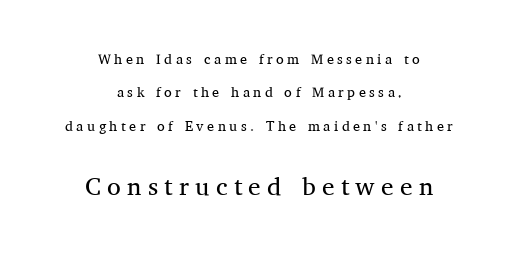
The font is comparable to plain body text, perhaps lighter. A typesetter would mark this as roman, not italic. In this sample the second text group is rendered at the bigger scale. Spacing between characters has been opened up far beyond the box default. Plain, unruled lines of type. Loosely led — the rows are spread out.
